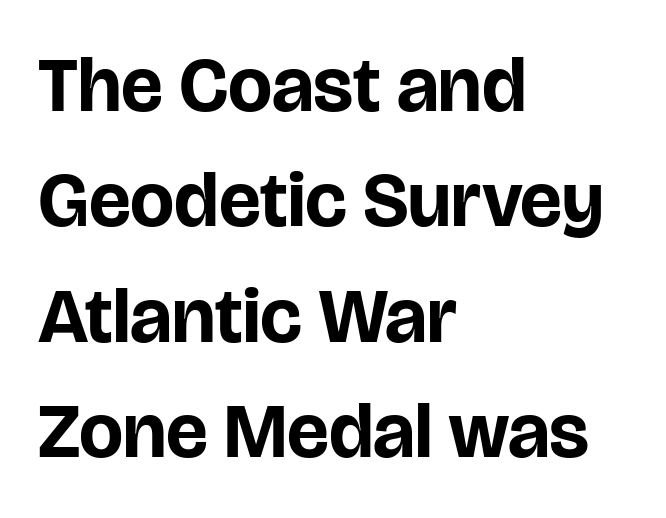
The image shows 78 px bold sans-serif type, upright; set left-aligned, normal line spacing (1.48x), normal letter spacing, not underlined; low stroke contrast and a large x-height.
